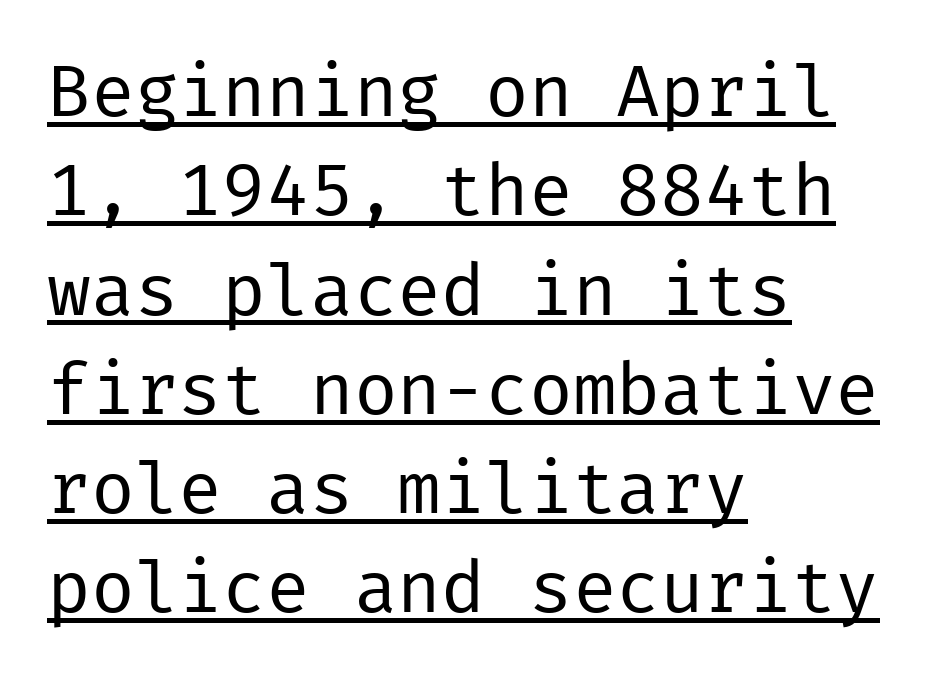
The image shows 73 px regular-weight sans-serif type, upright; set left-aligned, normal line spacing (1.36x), normal letter spacing, underlined; low stroke contrast and a medium x-height.
